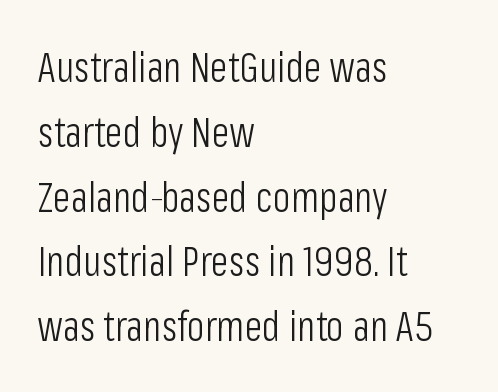
{"serif": "no", "italic": "no", "bold": "no", "weight": "light", "width": "condensed", "stroke_contrast": "low", "x_height": "medium", "monospaced": "no", "underline": "no", "align": "left", "line_spacing": "normal", "line_spacing_ratio": 1.58, "letter_spacing": "normal", "letter_spacing_em": 0.0, "glyph_px": 41}
